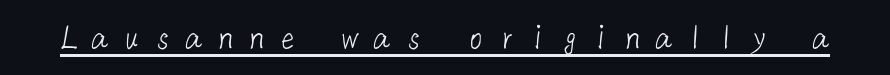
{"serif": "no", "bold": "no", "weight": "light", "width": "normal", "stroke_contrast": "low", "x_height": "medium", "underline": "yes", "letter_spacing": "wide", "letter_spacing_em": 0.37, "glyph_px": 36}
